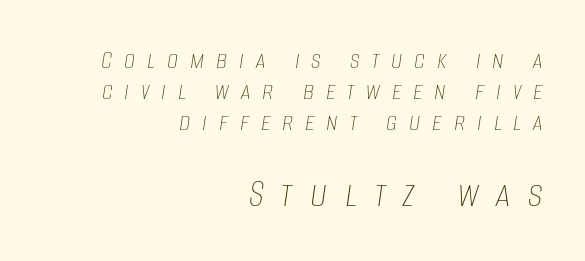
Any mark beneath the type? The region is blank. This is not heavy type; no bold has been used. Does the leading feel generous? Not at all — it's pinched. These lines have a slow, spaced-out rhythm from letter to letter.
